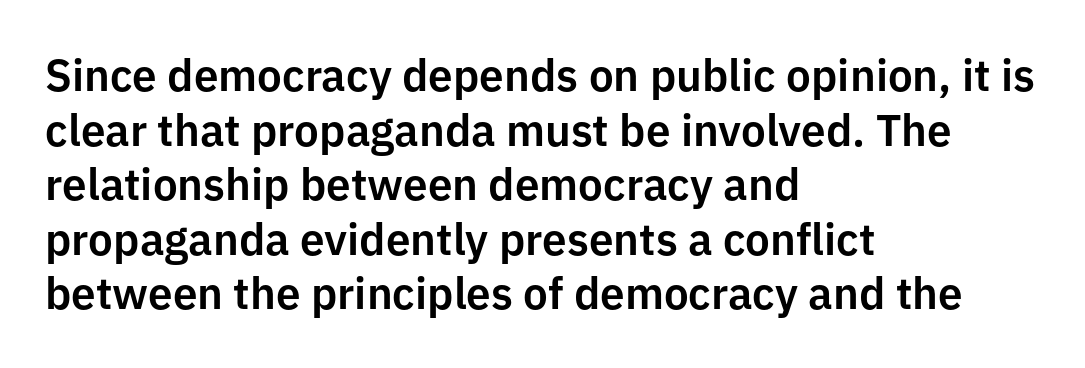
{"serif": "no", "italic": "no", "width": "normal", "stroke_contrast": "low", "x_height": "medium", "monospaced": "no", "underline": "no", "align": "left", "line_spacing_ratio": 1.24, "letter_spacing": "normal", "letter_spacing_em": 0.0, "glyph_px": 44}
